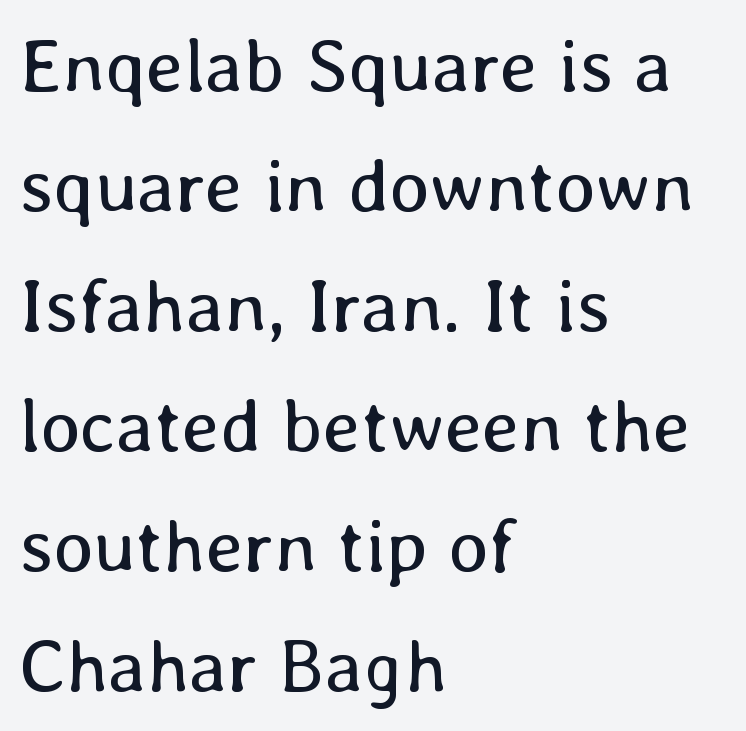
{"italic": "no", "bold": "no", "weight": "regular", "width": "normal", "stroke_contrast": "low", "x_height": "medium", "monospaced": "no", "underline": "no", "align": "left", "line_spacing": "normal", "line_spacing_ratio": 1.58, "letter_spacing": "normal", "letter_spacing_em": 0.0, "glyph_px": 76}
